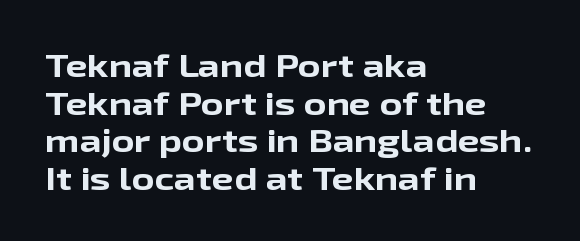
The letters advance in unequal steps, a hallmark of proportional type. The font family rendered here belongs to the sans-serif group. These lines are set flush left with a ragged right edge. The letters stand straight up with perfectly vertical stems. The font is running at its bold setting. A bare baseline throughout the passage.
